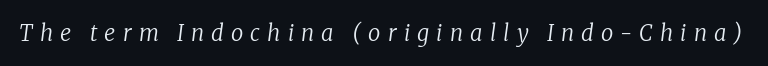
Q: Is the text bold? A: No.
Q: Is the text italic (slanted)? A: Yes, it leans right by about 8 degrees.
Q: Is the text underlined? A: No.
Q: Is the spacing between letters normal or unusually wide? A: Unusually wide.
